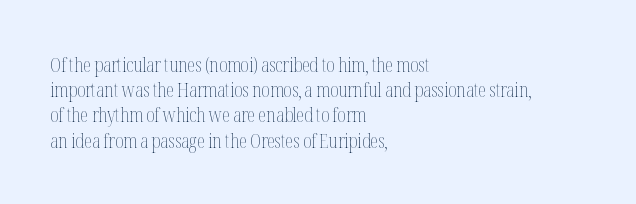
{"italic": "no", "bold": "no", "underline": "no", "align": "left", "line_spacing": "normal", "line_spacing_ratio": 1.26, "letter_spacing": "normal", "letter_spacing_em": 0.0, "glyph_px": 20}
